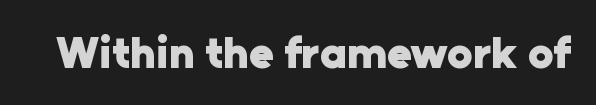
When letters stand straight like this, we call the style roman or upright. Varying glyph widths throughout — classic text-font behaviour. These lines keep a tight, regular rhythm from letter to letter. The rendering shows plain stroke endings on the letterforms — a sans-serif design. Bold? Absolutely — the strokes are thick and heavy.
